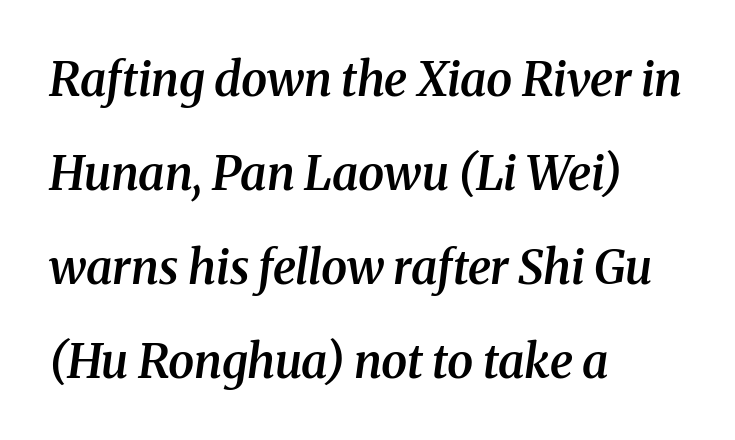
{"serif": "yes", "italic": "yes", "lean": "right", "slant_degrees": 8, "bold": "semi", "weight": "semibold", "width": "normal", "stroke_contrast": "medium", "x_height": "medium", "monospaced": "no", "underline": "no", "align": "left", "line_spacing": "loose", "line_spacing_ratio": 2.0, "letter_spacing": "normal", "letter_spacing_em": 0.0, "glyph_px": 47}
